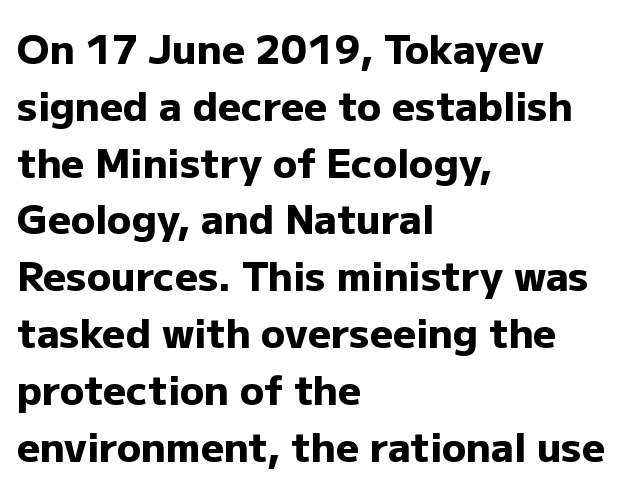
{"serif": "no", "italic": "no", "bold": "yes", "weight": "heavy", "width": "normal", "stroke_contrast": "low", "x_height": "medium", "monospaced": "no", "underline": "no", "align": "left", "line_spacing": "normal", "line_spacing_ratio": 1.42, "letter_spacing": "normal", "letter_spacing_em": 0.0, "glyph_px": 40}
